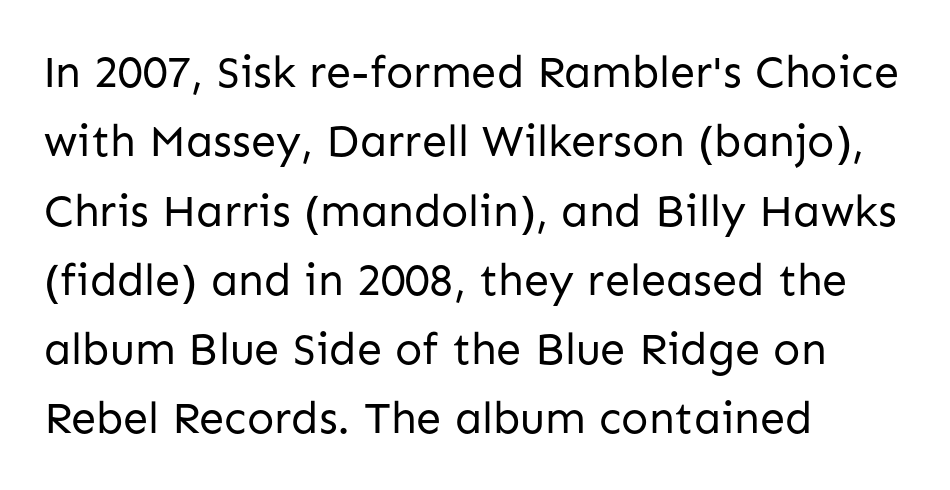
{"serif": "no", "italic": "no", "bold": "no", "weight": "regular", "width": "normal", "stroke_contrast": "low", "x_height": "medium", "monospaced": "no", "underline": "no", "align": "left", "line_spacing": "normal", "line_spacing_ratio": 1.54, "letter_spacing": "normal", "letter_spacing_em": 0.0, "glyph_px": 45}
